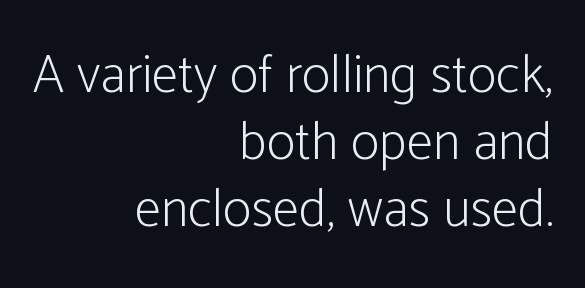
Q: Is the text bold? A: No.
Q: Is the text italic (slanted)? A: No, it is upright.
Q: Is the typeface a serif or a sans-serif typeface? A: Sans-serif.
Q: Is the text underlined? A: No.
Q: How is the paragraph aligned? A: Right-aligned.
Q: Is the spacing between letters normal or unusually wide? A: Normal.
Q: Width (condensed, normal, or wide)? A: Condensed.
Q: Stroke contrast? A: Low.
Q: x-height? A: Medium.
Q: Monospaced? A: No.
